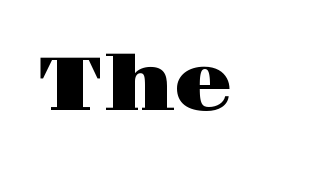
The image shows 76 px wide serif type, upright; set normal letter spacing, not underlined; high stroke contrast and a large x-height.
